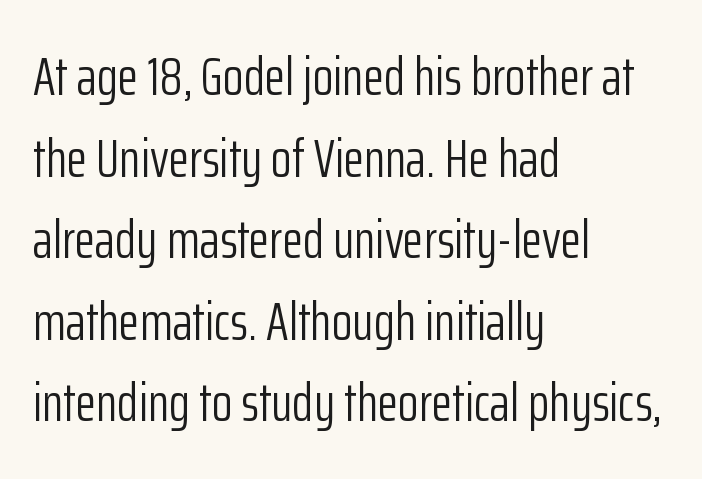
The weight would be labelled regular, book, light, or lighter still. You can tell it's not italic because the verticals are truly vertical. The gap between lines stays unmarked. One glance says typical: line gaps are just what's usual. Letter spacing: default. A typesetter would label this face a sans.
